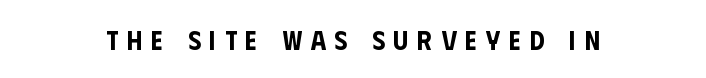
{"italic": "no", "underline": "no", "align": "center", "letter_spacing": "wide", "letter_spacing_em": 0.33, "glyph_px": 27}
